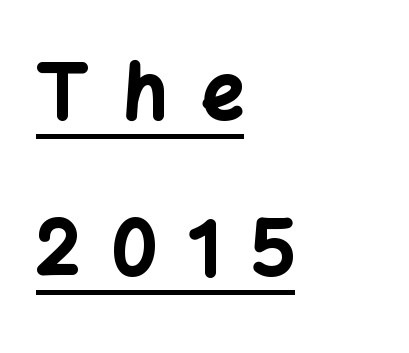
Serif or sans? Sans — the stroke terminals are bare. These lines are rendered in a variable-pitch font. Does extra space separate the letters? Yes, quite a lot of it. The font is running at its bold setting. The face used here appears with an underline applied. The leading is generous, giving the passage an open texture.
